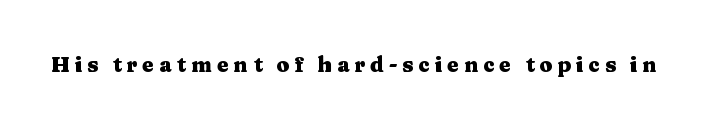
The image shows 21 px bold type, upright; set unusually wide letter spacing (+0.23 em), not underlined.
